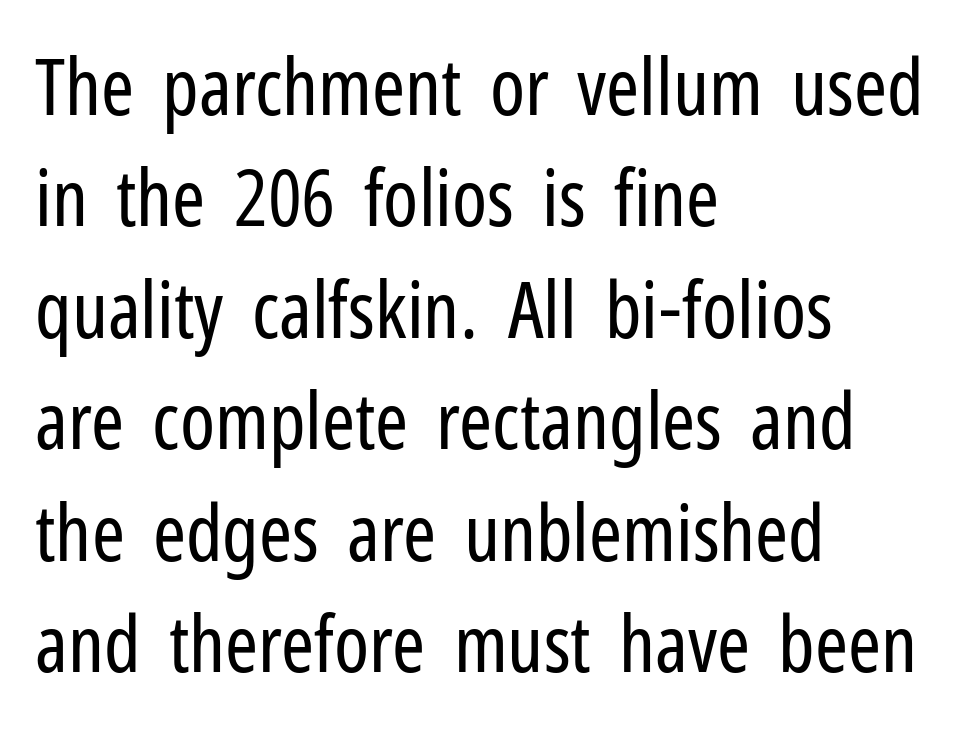
Honestly, there is no underline to notice here at all. Posture: vertical. This sample is left-justified, so line endings fall wherever the words run out. Grotesque or geometric, the face here clearly has no serifs. Students, note that the glyphs here touch the page at normal intervals.
